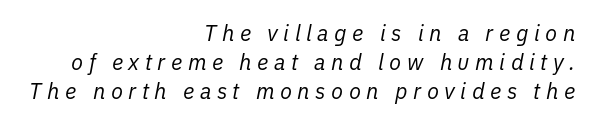
Q: Is the text bold? A: No.
Q: Is the text italic (slanted)? A: Yes, it leans right by about 11 degrees.
Q: Is the text underlined? A: No.
Q: How is the paragraph aligned? A: Right-aligned.
Q: Is the spacing between letters normal or unusually wide? A: Unusually wide.
Q: Is the spacing between lines tight, normal or loose? A: Normal.
